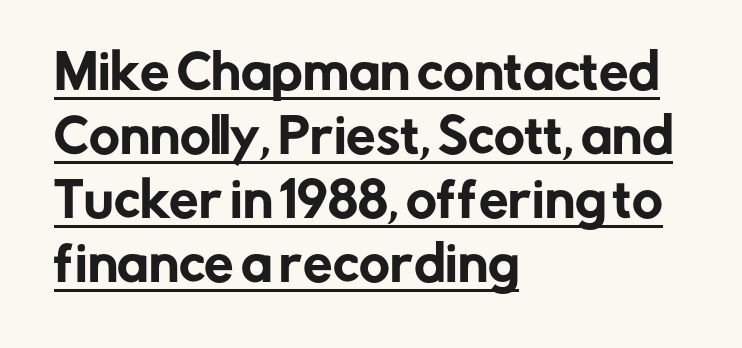
{"serif": "no", "italic": "no", "width": "normal", "stroke_contrast": "low", "x_height": "medium", "monospaced": "no", "underline": "yes", "align": "left", "line_spacing": "normal", "line_spacing_ratio": 1.36, "letter_spacing": "normal", "letter_spacing_em": 0.0, "glyph_px": 47}
